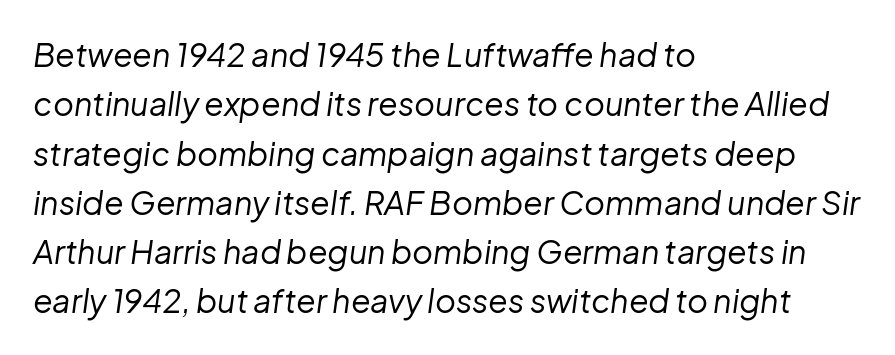
{"italic": "yes", "lean": "right", "slant_degrees": 8, "bold": "no", "weight": "regular", "width": "normal", "stroke_contrast": "low", "x_height": "medium", "monospaced": "no", "underline": "no", "align": "left", "line_spacing": "normal", "line_spacing_ratio": 1.54, "letter_spacing": "normal", "letter_spacing_em": 0.0, "glyph_px": 32}
